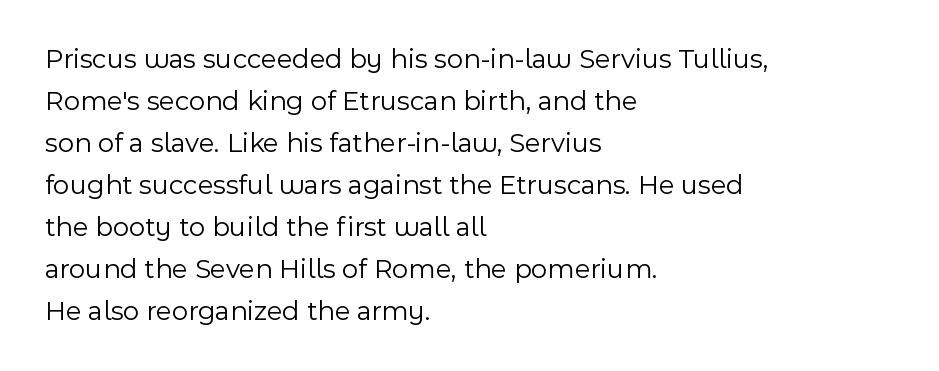
{"serif": "no", "italic": "no", "bold": "no", "weight": "light", "width": "normal", "x_height": "medium", "monospaced": "no", "underline": "no", "align": "left", "line_spacing": "normal", "line_spacing_ratio": 1.5, "letter_spacing": "normal", "letter_spacing_em": 0.0, "glyph_px": 28}
